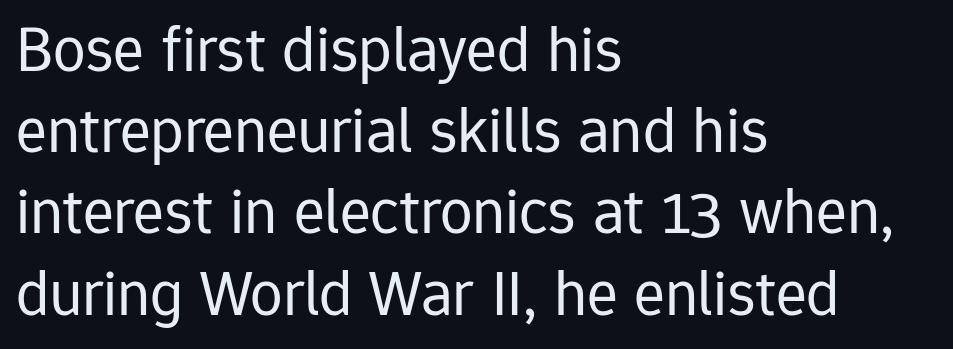
Q: Is the text bold? A: No.
Q: Is the text italic (slanted)? A: No, it is upright.
Q: Is the typeface a serif or a sans-serif typeface? A: Sans-serif.
Q: Is the text underlined? A: No.
Q: How is the paragraph aligned? A: Left-aligned.
Q: Is the spacing between letters normal or unusually wide? A: Normal.
Q: Is the spacing between lines tight, normal or loose? A: Normal.
Q: Width (condensed, normal, or wide)? A: Normal.
Q: Stroke contrast? A: Low.
Q: x-height? A: Medium.
Q: Monospaced? A: No.
